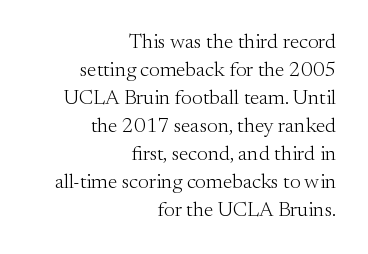
Q: Is the text bold? A: No.
Q: Is the text italic (slanted)? A: No, it is upright.
Q: Is the text underlined? A: No.
Q: How is the paragraph aligned? A: Right-aligned.
Q: Is the spacing between letters normal or unusually wide? A: Normal.
Q: Is the spacing between lines tight, normal or loose? A: Normal.
